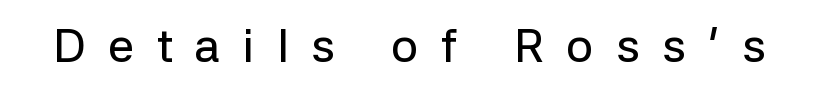
The image shows 47 px sans-serif type, upright; set unusually wide letter spacing (+0.48 em), not underlined; low stroke contrast and a medium x-height.
